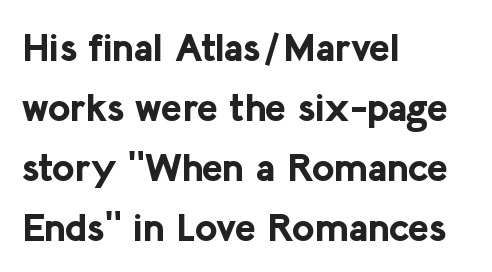
The image shows 39 px bold sans-serif type, upright; set left-aligned, normal line spacing (1.54x), normal letter spacing, not underlined; low stroke contrast and a medium x-height.
